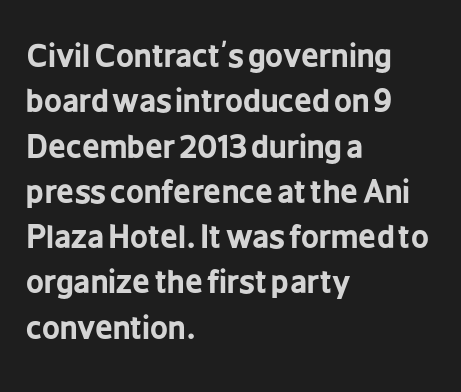
The image shows 31 px bold, condensed sans-serif type, upright; set left-aligned, normal line spacing (1.46x), normal letter spacing, not underlined; low stroke contrast and a medium x-height.
